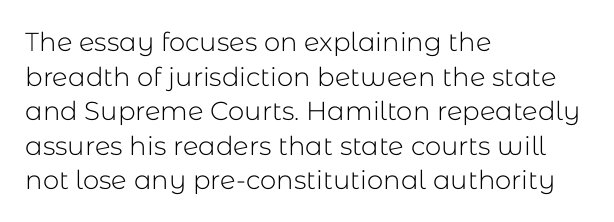
{"italic": "no", "bold": "no", "underline": "no", "align": "left", "line_spacing": "normal", "line_spacing_ratio": 1.33, "letter_spacing": "normal", "letter_spacing_em": 0.0, "glyph_px": 26}
